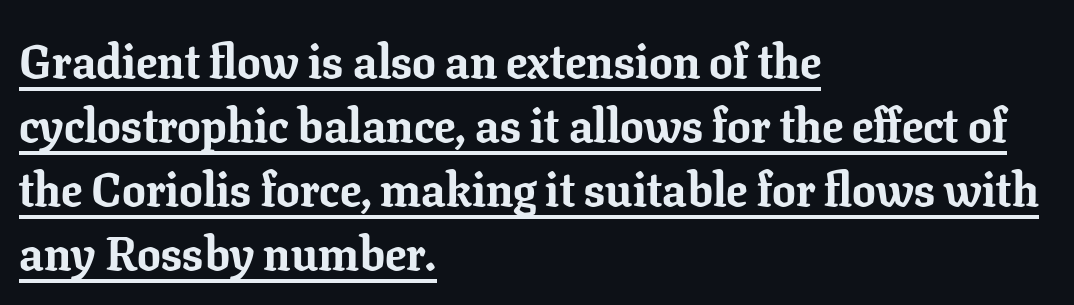
The image shows 47 px bold serif type, upright; set left-aligned, normal line spacing (1.36x), normal letter spacing, underlined; low stroke contrast and a medium x-height.
